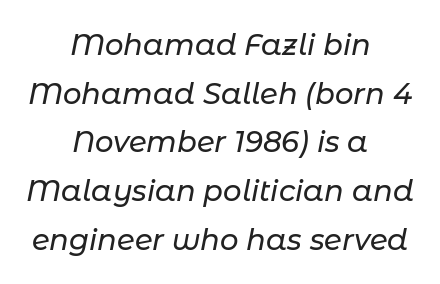
The image shows 29 px text type, italic (leaning right); set centered, normal line spacing (1.68x), normal letter spacing, not underlined; low stroke contrast and a medium x-height.
